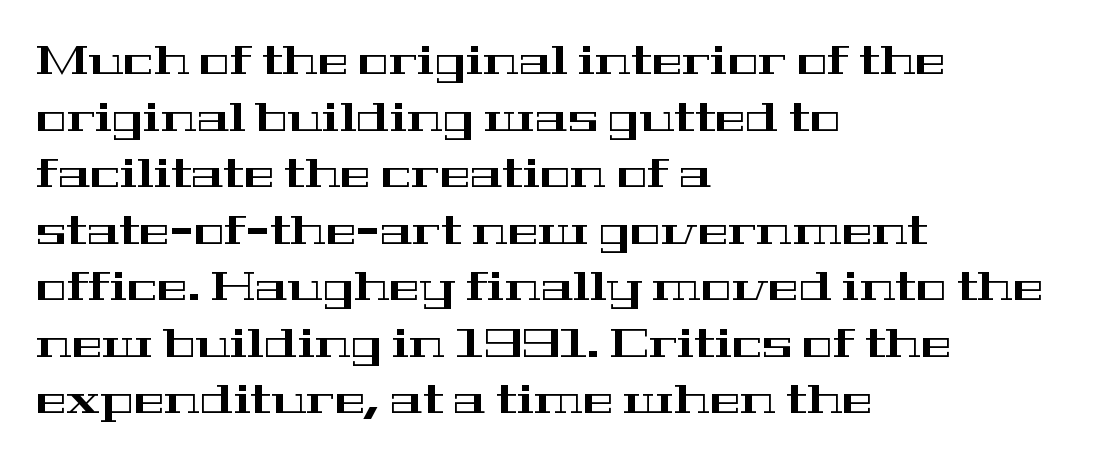
The image shows 41 px wide serif type, upright; set left-aligned, normal line spacing (1.38x), normal letter spacing, not underlined; high stroke contrast and a medium x-height.
